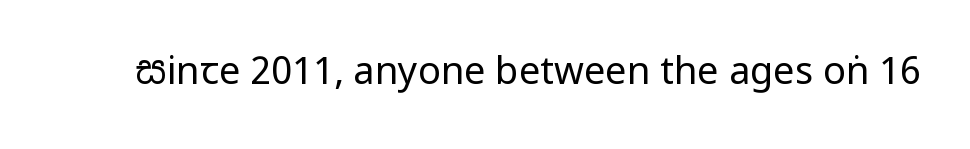
Q: Is the text bold? A: No.
Q: Is the text italic (slanted)? A: No, it is upright.
Q: Is the typeface a serif or a sans-serif typeface? A: Sans-serif.
Q: Is the text underlined? A: No.
Q: Is the spacing between letters normal or unusually wide? A: Normal.
Q: Width (condensed, normal, or wide)? A: Condensed.
Q: Stroke contrast? A: Low.
Q: x-height? A: Large.
Q: Monospaced? A: No.
